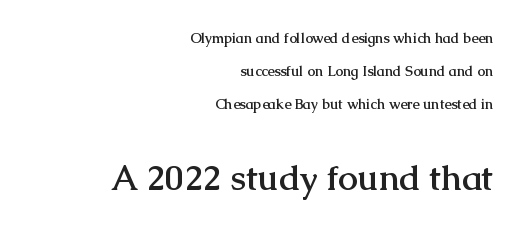
Q: Is the text bold? A: Yes.
Q: Is the text italic (slanted)? A: No, it is upright.
Q: Is the typeface a serif or a sans-serif typeface? A: Serif.
Q: Is the text underlined? A: No.
Q: How is the paragraph aligned? A: Right-aligned.
Q: Is the spacing between letters normal or unusually wide? A: Normal.
Q: Is the spacing between lines tight, normal or loose? A: Loose.
Q: Which block of text is set in a larger size, the first (top) or the second (bottom)? A: The second (bottom) one.
Q: Width (condensed, normal, or wide)? A: Normal.
Q: Stroke contrast? A: Medium.
Q: x-height? A: Medium.
Q: Monospaced? A: No.
